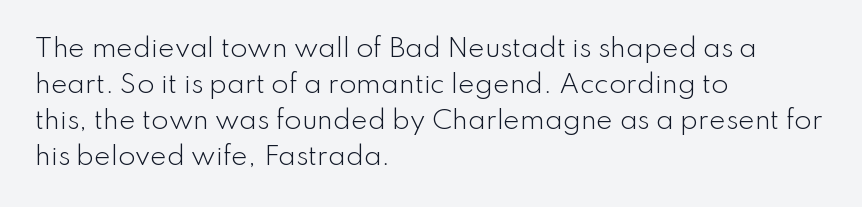
{"italic": "no", "bold": "no", "underline": "no", "align": "left", "line_spacing": "normal", "line_spacing_ratio": 1.44, "letter_spacing": "normal", "letter_spacing_em": 0.0, "glyph_px": 25}
